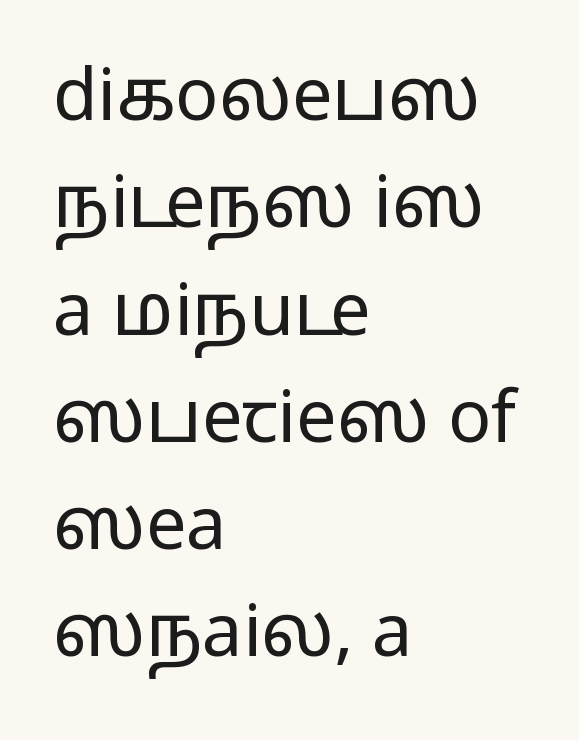
Font category for this specimen: sans-serif. The letters stand straight up with perfectly vertical stems. What's the leading like? Ordinary, nothing unusual. Looks like regular typesetting: each glyph gets only the width it needs. Nobody touched the tracking dial on this one.
